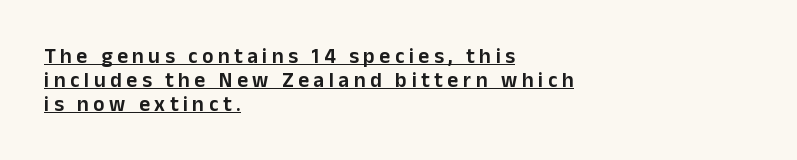
The image shows 21 px text type, upright; set left-aligned, tight line spacing (1.14x), unusually wide letter spacing (+0.22 em), underlined.
